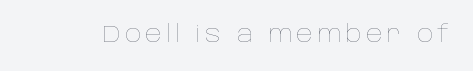
{"italic": "no", "bold": "no", "underline": "no", "glyph_px": 23}
